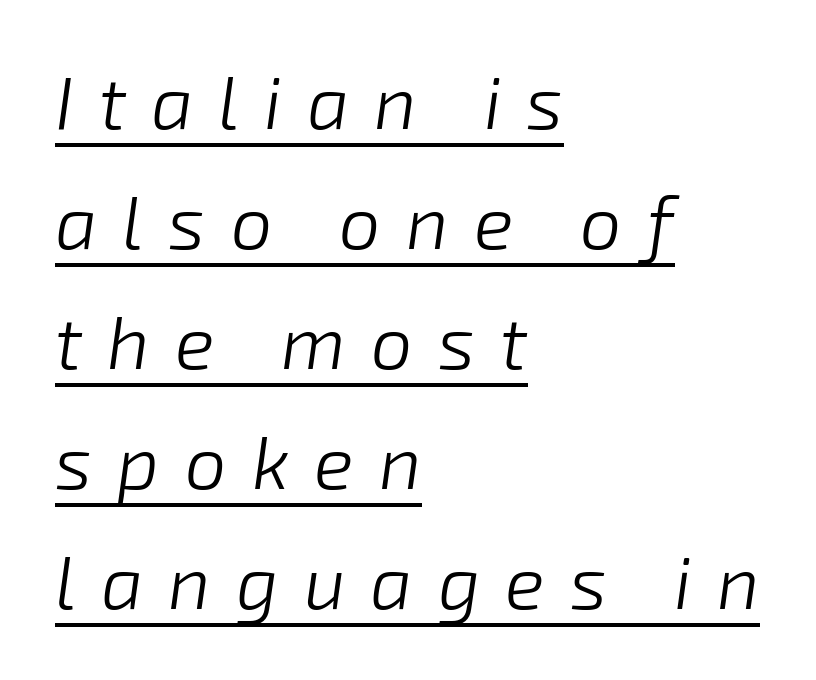
Q: Is the text bold? A: No.
Q: Is the text italic (slanted)? A: Yes, it leans right by about 8 degrees.
Q: Is the text underlined? A: Yes.
Q: How is the paragraph aligned? A: Left-aligned.
Q: Is the spacing between letters normal or unusually wide? A: Unusually wide.
Q: Is the spacing between lines tight, normal or loose? A: Normal.
Q: Width (condensed, normal, or wide)? A: Normal.
Q: Stroke contrast? A: Low.
Q: x-height? A: Medium.
Q: Monospaced? A: No.
